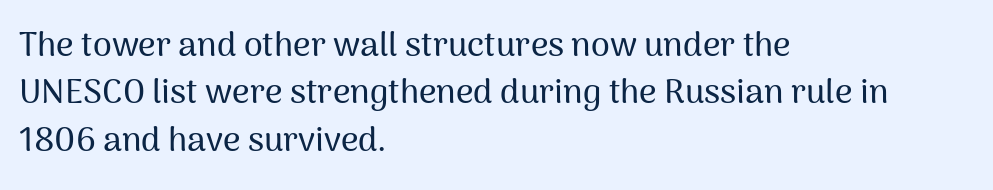
Q: Is the text italic (slanted)? A: No, it is upright.
Q: Is the typeface a serif or a sans-serif typeface? A: Sans-serif.
Q: Is the text underlined? A: No.
Q: How is the paragraph aligned? A: Left-aligned.
Q: Is the spacing between letters normal or unusually wide? A: Normal.
Q: Is the spacing between lines tight, normal or loose? A: Normal.
Q: Width (condensed, normal, or wide)? A: Normal.
Q: Stroke contrast? A: Medium.
Q: x-height? A: Medium.
Q: Monospaced? A: No.
